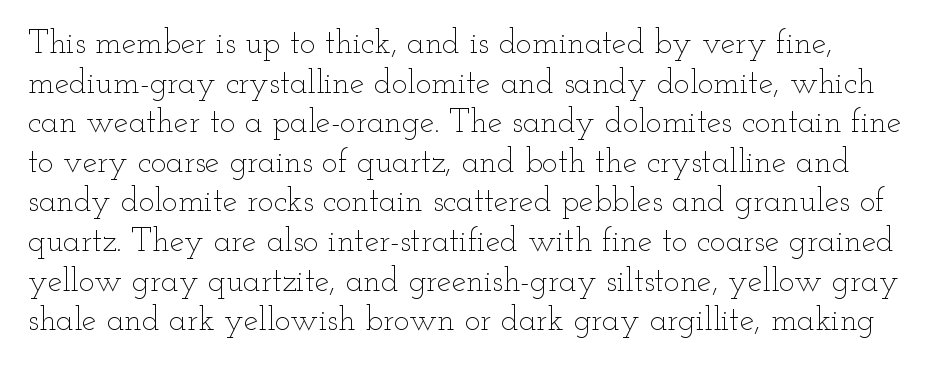
Weight: in the light-to-regular range. These lines are rendered in a variable-pitch font. Default kerning and tracking; the words read as compact shapes. The typography opts for an upright posture over an oblique one. Nobody drew a line under any word here.
